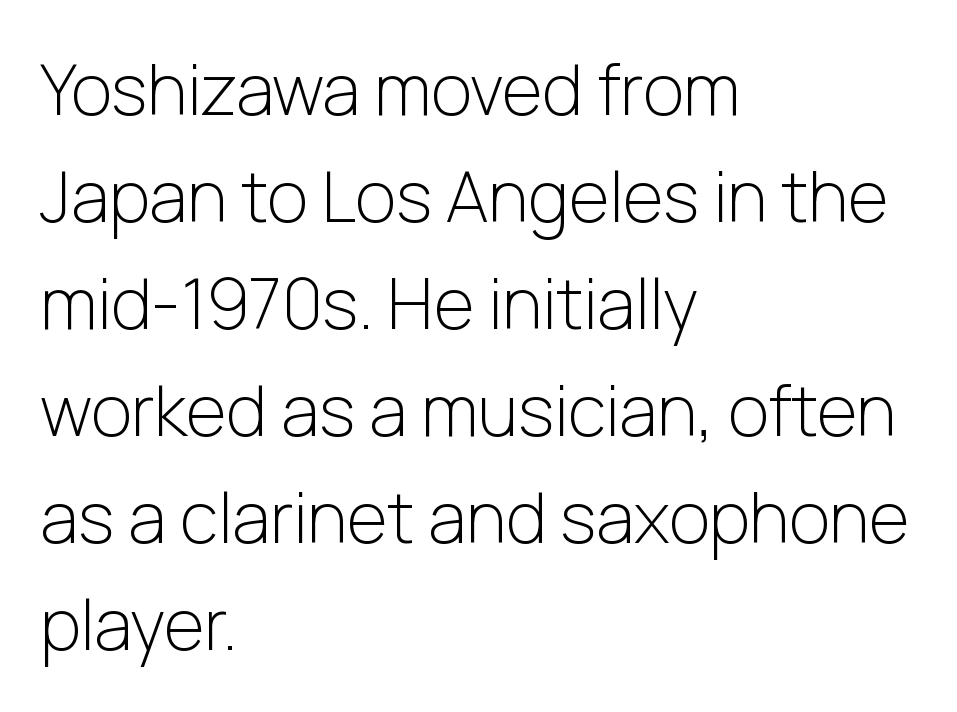
Q: Is the text bold? A: No.
Q: Is the text italic (slanted)? A: No, it is upright.
Q: Is the typeface a serif or a sans-serif typeface? A: Sans-serif.
Q: Is the text underlined? A: No.
Q: How is the paragraph aligned? A: Left-aligned.
Q: Is the spacing between letters normal or unusually wide? A: Normal.
Q: Is the spacing between lines tight, normal or loose? A: Normal.
Q: Width (condensed, normal, or wide)? A: Normal.
Q: Stroke contrast? A: Low.
Q: x-height? A: Medium.
Q: Monospaced? A: No.
